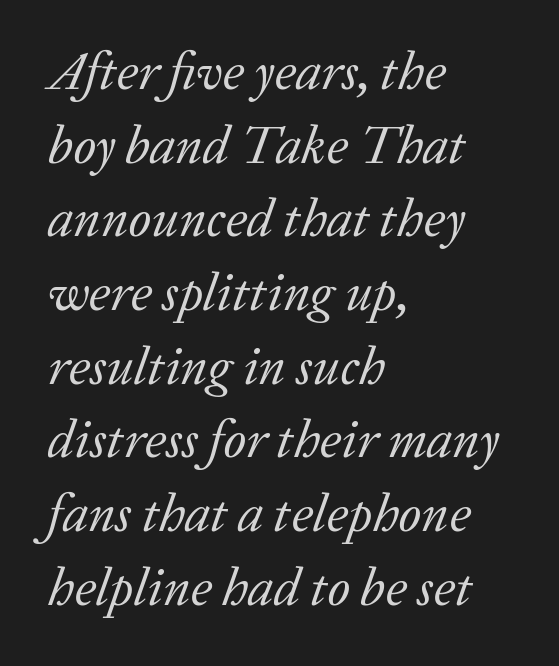
{"serif": "yes", "italic": "yes", "lean": "right", "slant_degrees": 20, "bold": "no", "weight": "regular", "width": "normal", "stroke_contrast": "low", "x_height": "medium", "monospaced": "no", "underline": "no", "align": "left", "line_spacing": "normal", "line_spacing_ratio": 1.39, "letter_spacing": "normal", "letter_spacing_em": 0.0, "glyph_px": 53}
